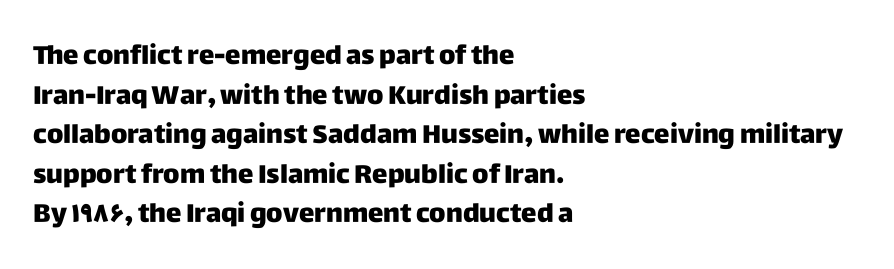
Q: Is the text italic (slanted)? A: No, it is upright.
Q: Is the text underlined? A: No.
Q: How is the paragraph aligned? A: Left-aligned.
Q: Is the spacing between letters normal or unusually wide? A: Normal.
Q: Is the spacing between lines tight, normal or loose? A: Normal.
